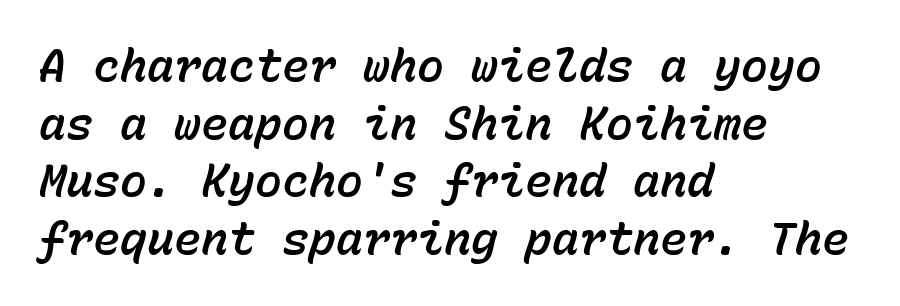
{"italic": "yes", "lean": "right", "slant_degrees": 15, "width": "normal", "stroke_contrast": "low", "x_height": "medium", "monospaced": "yes", "underline": "no", "align": "left", "line_spacing": "normal", "line_spacing_ratio": 1.28, "letter_spacing": "normal", "letter_spacing_em": 0.0, "glyph_px": 45}
